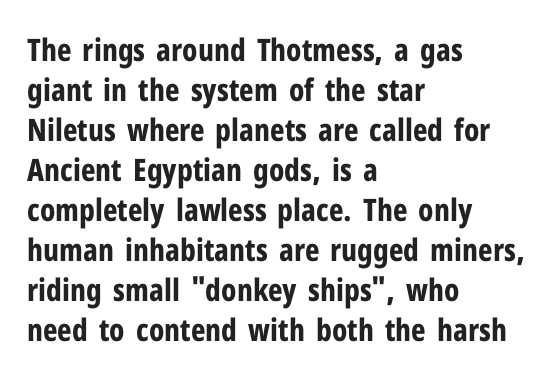
Q: Is the text bold? A: Yes.
Q: Is the text italic (slanted)? A: No, it is upright.
Q: Is the typeface a serif or a sans-serif typeface? A: Sans-serif.
Q: Is the text underlined? A: No.
Q: How is the paragraph aligned? A: Left-aligned.
Q: Is the spacing between letters normal or unusually wide? A: Normal.
Q: Is the spacing between lines tight, normal or loose? A: Normal.
Q: Width (condensed, normal, or wide)? A: Condensed.
Q: Stroke contrast? A: Low.
Q: x-height? A: Medium.
Q: Monospaced? A: No.
